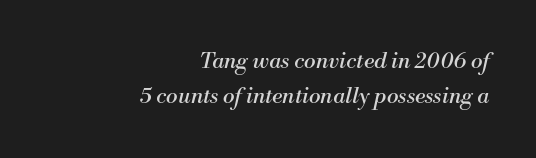
Summary of weight: not heavy and not bold. Regarding leading, the lines here are spaced in the standard way. Tracking value appears to be zero — textbook default spacing. The lines are quadded right.
